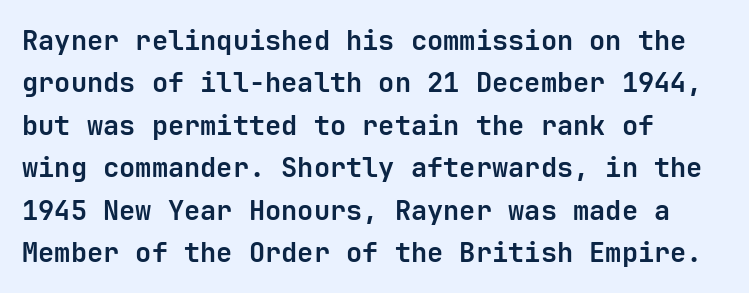
The image shows 27 px bold type, upright; set left-aligned, normal line spacing (1.57x), normal letter spacing, not underlined.
